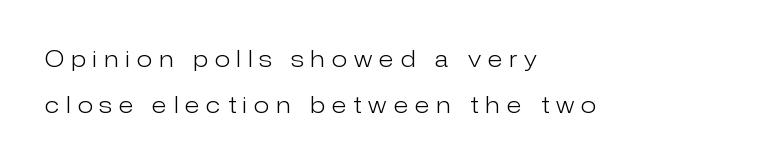
Interline gaps are noticeably wide in this sample. The line texture is sparse and dotted thanks to wide tracking. Think standard paragraph weight, or any step lighter than that. Where is the straight margin? On the left. It's the straight-up-and-down kind of type. Check the space under the baseline: it is left empty.
